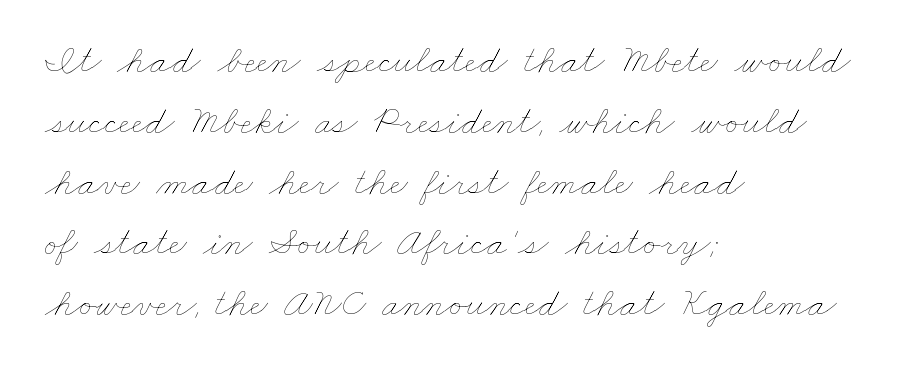
{"bold": "no", "weight": "thin", "width": "wide", "stroke_contrast": "low", "x_height": "small", "monospaced": "no", "underline": "no", "align": "left", "line_spacing": "normal", "line_spacing_ratio": 1.52, "letter_spacing": "normal", "letter_spacing_em": 0.0, "glyph_px": 40}
